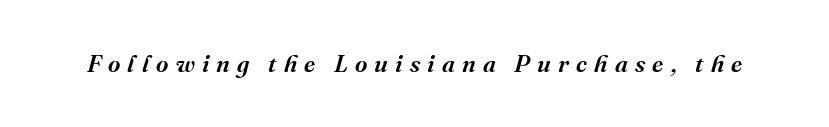
{"italic": "yes", "lean": "right", "slant_degrees": 16, "bold": "semi", "underline": "no", "letter_spacing": "wide", "letter_spacing_em": 0.3, "glyph_px": 24}
